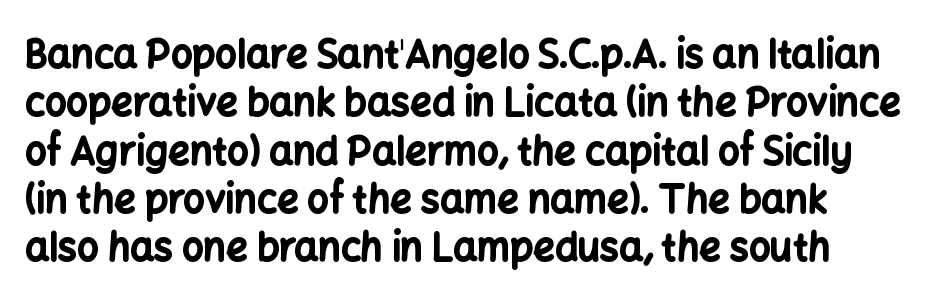
The image shows 38 px bold sans-serif type, upright; set normal line spacing (1.27x), normal letter spacing, not underlined; low stroke contrast and a medium x-height.
